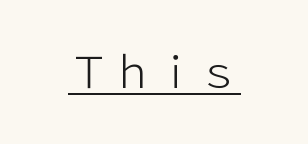
The rendering keeps characters at their native spacing. Proportional: the letters do not fall into vertical columns. The typeface chosen for these lines omits serifs. The passage shown is underscored from start to finish.
